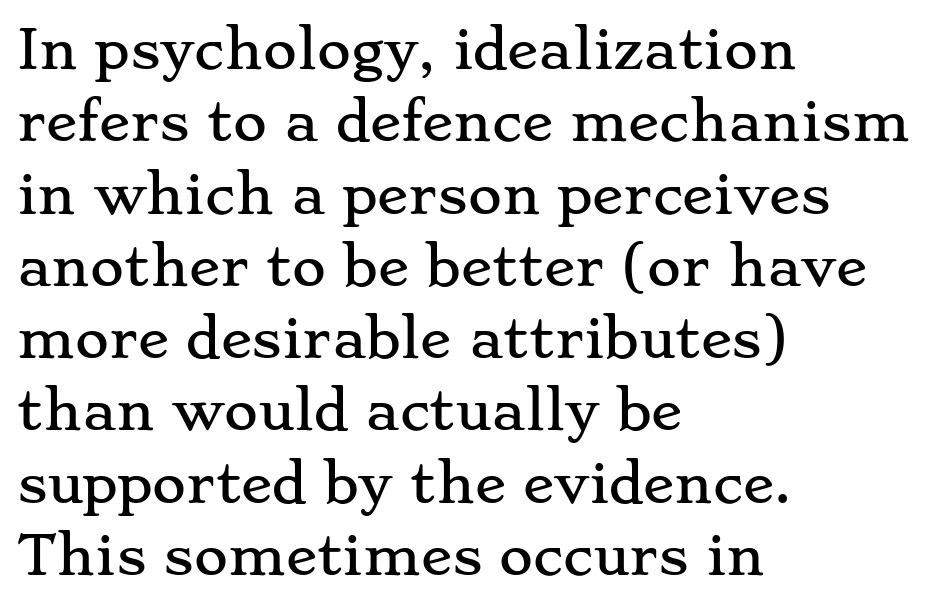
This sample has the flowing, uneven cadence of proportional lettering. Each letter's strokes conclude with small projecting serifs. Each row of text sits above clean, open space. Every stem runs plumb, perpendicular to the baseline.
